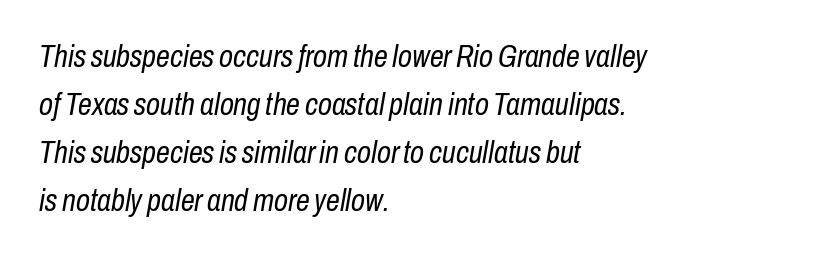
The words here are not underlined. Is the type slanted? Yes — the strokes lean at a clear angle. Bold? No — there's no thickening of the strokes. The face used here is rendered with its standard letterfit. These lines are rendered in a variable-pitch font. The lines sit at an ordinary, default distance from one another.
